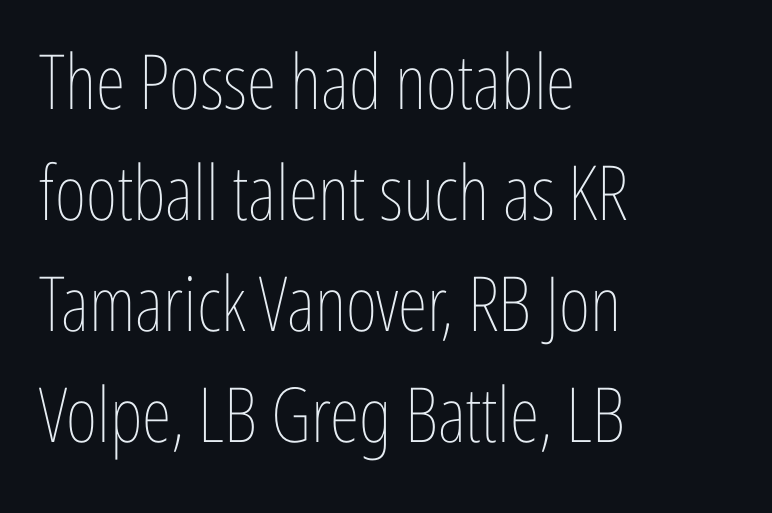
{"italic": "no", "bold": "no", "weight": "thin", "width": "condensed", "stroke_contrast": "low", "x_height": "medium", "monospaced": "no", "underline": "no", "align": "left", "line_spacing": "normal", "line_spacing_ratio": 1.46, "letter_spacing": "normal", "letter_spacing_em": 0.0, "glyph_px": 76}
